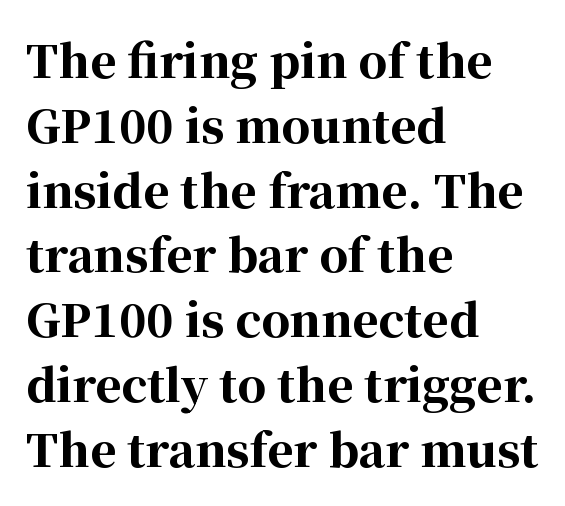
{"serif": "yes", "italic": "no", "bold": "yes", "weight": "bold", "width": "normal", "stroke_contrast": "high", "x_height": "medium", "monospaced": "no", "underline": "no", "align": "left", "line_spacing": "normal", "line_spacing_ratio": 1.44, "letter_spacing": "normal", "letter_spacing_em": 0.0, "glyph_px": 45}
